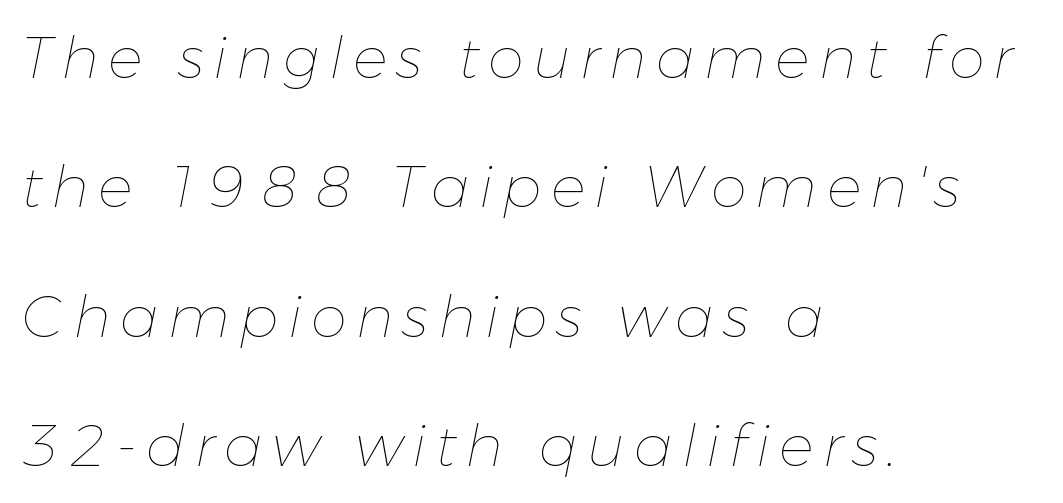
The baseline area is clear. Notice the wide empty band between every row — that's loose leading. Unbolded letterforms with no extra heft. These lines are set flush left with a ragged right edge. Italic? Definitely — the glyphs are oblique.
